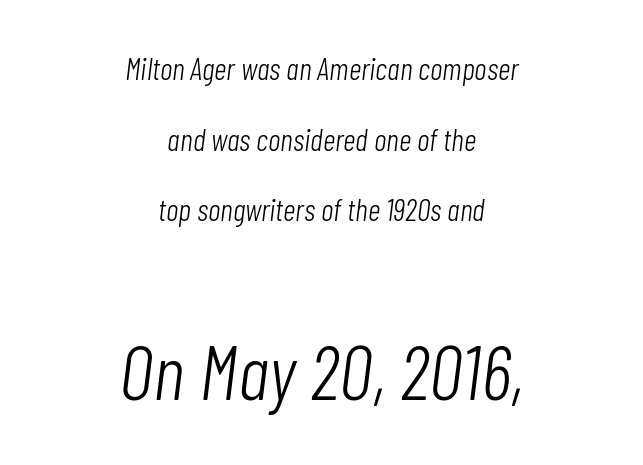
The image shows 77 px light, condensed type, italic (leaning right); set centered, loose line spacing (2.28x), normal letter spacing, not underlined; the second (bottom) block is 2.48x larger; low stroke contrast and a medium x-height.
